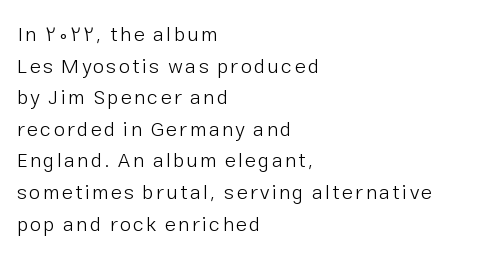
Q: Is the text bold? A: No.
Q: Is the text italic (slanted)? A: No, it is upright.
Q: Is the text underlined? A: No.
Q: How is the paragraph aligned? A: Left-aligned.
Q: Is the spacing between lines tight, normal or loose? A: Normal.
